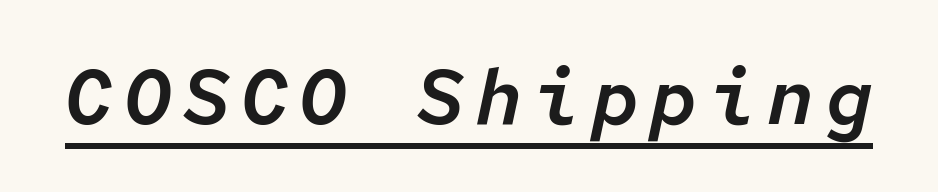
Q: Is the text italic (slanted)? A: Yes, it leans right by about 12 degrees.
Q: Is the text underlined? A: Yes.
Q: Width (condensed, normal, or wide)? A: Normal.
Q: Stroke contrast? A: Low.
Q: x-height? A: Medium.
Q: Monospaced? A: Yes.
